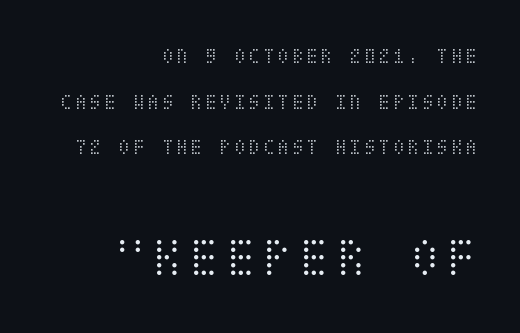
The image shows 56 px light, condensed type, upright; set right-aligned, loose line spacing (2.07x), not underlined; the second (bottom) block is 2.55x larger; medium stroke contrast and a large x-height.
